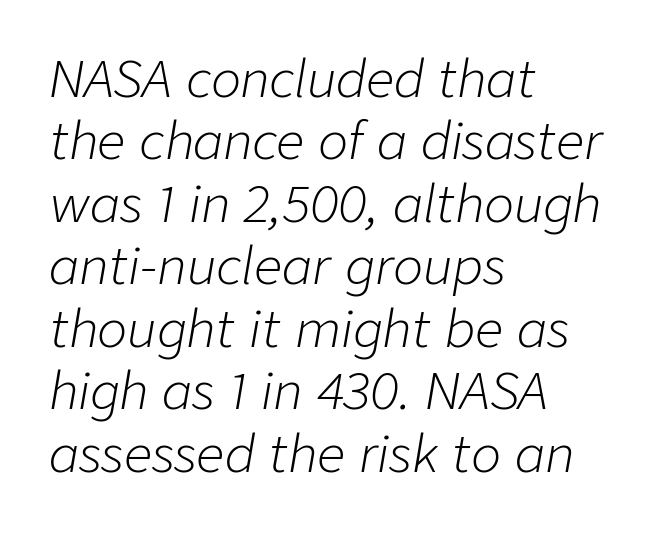
Q: Is the text bold? A: No.
Q: Is the text italic (slanted)? A: Yes, it leans right by about 9 degrees.
Q: Is the text underlined? A: No.
Q: How is the paragraph aligned? A: Left-aligned.
Q: Is the spacing between letters normal or unusually wide? A: Normal.
Q: Is the spacing between lines tight, normal or loose? A: Normal.
Q: Width (condensed, normal, or wide)? A: Normal.
Q: Stroke contrast? A: Low.
Q: x-height? A: Medium.
Q: Monospaced? A: No.
